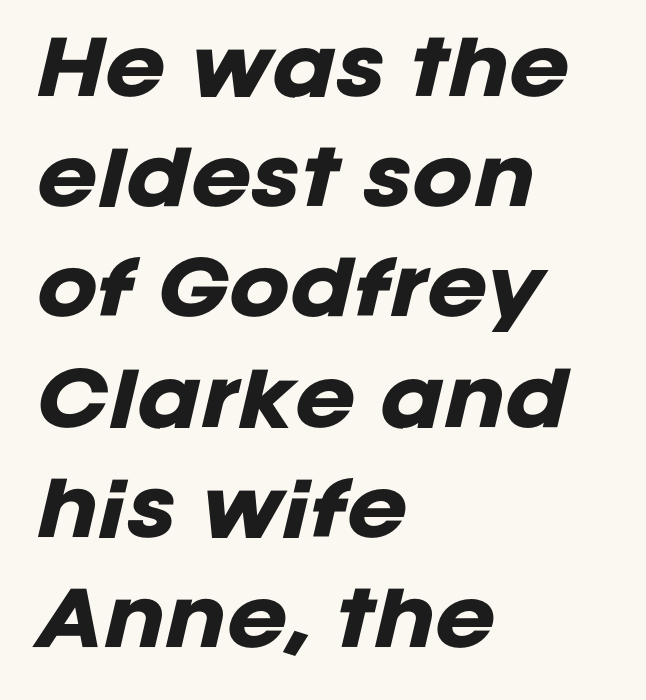
Q: Is the text bold? A: Yes.
Q: Is the text italic (slanted)? A: Yes, it leans right by about 12 degrees.
Q: Is the text underlined? A: No.
Q: How is the paragraph aligned? A: Left-aligned.
Q: Is the spacing between letters normal or unusually wide? A: Normal.
Q: Is the spacing between lines tight, normal or loose? A: Normal.
Q: Width (condensed, normal, or wide)? A: Normal.
Q: Stroke contrast? A: Low.
Q: x-height? A: Large.
Q: Monospaced? A: No.
